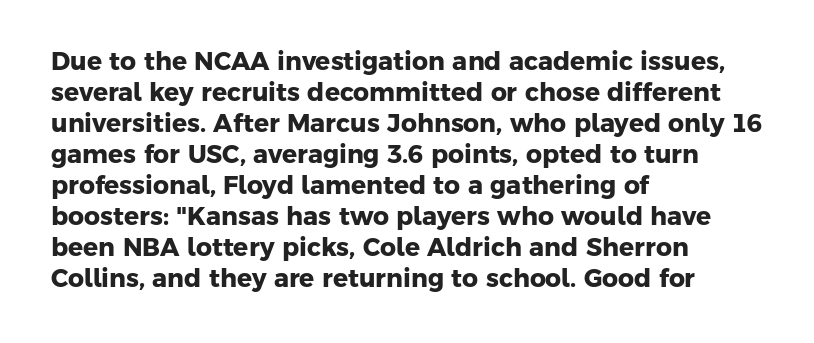
Q: Is the text bold? A: Yes.
Q: Is the text underlined? A: No.
Q: How is the paragraph aligned? A: Left-aligned.
Q: Is the spacing between letters normal or unusually wide? A: Normal.
